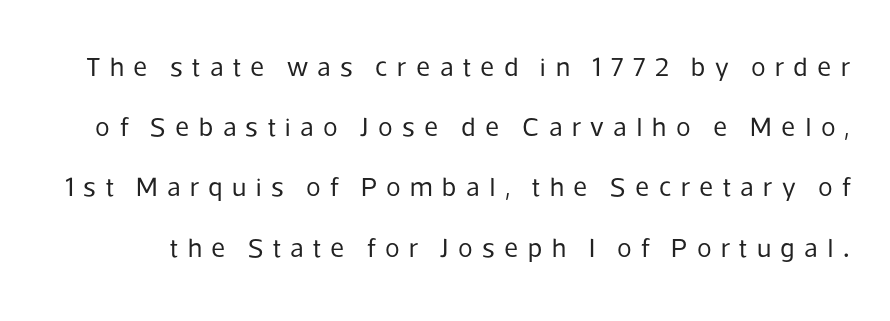
Q: Is the text bold? A: No.
Q: Is the text italic (slanted)? A: No, it is upright.
Q: Is the text underlined? A: No.
Q: Is the spacing between letters normal or unusually wide? A: Unusually wide.
Q: Is the spacing between lines tight, normal or loose? A: Loose.
